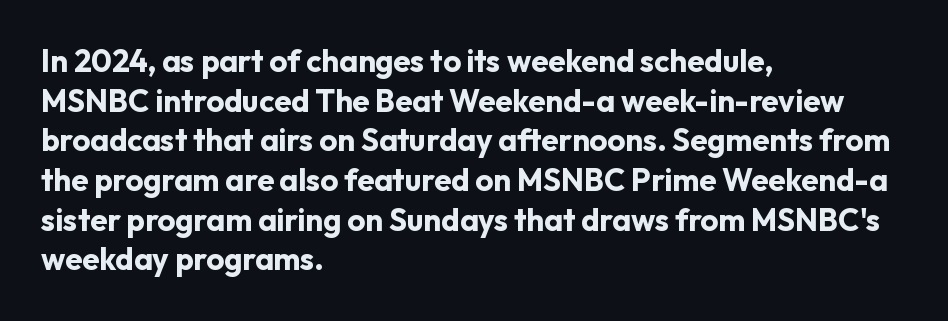
The image shows 31 px bold sans-serif type, upright; set left-aligned, normal line spacing (1.28x), normal letter spacing, not underlined; low stroke contrast and a medium x-height.
